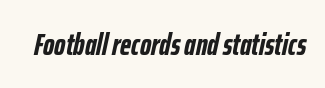
The image shows 31 px semibold, condensed type, italic (leaning right); set normal letter spacing, not underlined; low stroke contrast and a medium x-height.
